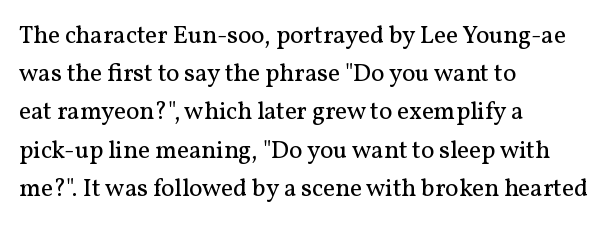
{"italic": "no", "bold": "no", "underline": "no", "align": "left", "line_spacing": "normal", "line_spacing_ratio": 1.53, "letter_spacing": "normal", "letter_spacing_em": 0.0, "glyph_px": 25}
